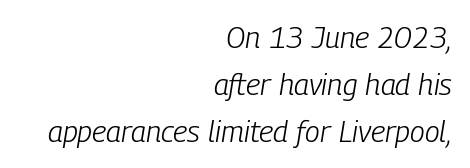
The image shows 30 px light, condensed type, italic (leaning right); set right-aligned, normal line spacing (1.57x), normal letter spacing, not underlined; low stroke contrast and a medium x-height.
